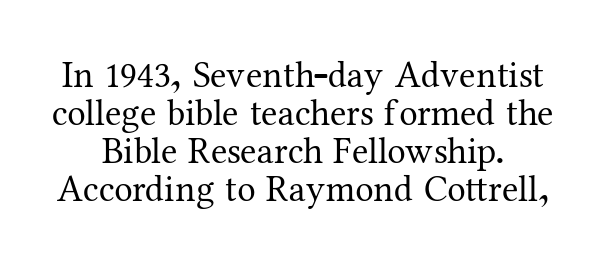
Q: Is the text bold? A: No.
Q: Is the text italic (slanted)? A: No, it is upright.
Q: Is the typeface a serif or a sans-serif typeface? A: Serif.
Q: Is the text underlined? A: No.
Q: Is the spacing between letters normal or unusually wide? A: Normal.
Q: Is the spacing between lines tight, normal or loose? A: Tight.
Q: Width (condensed, normal, or wide)? A: Normal.
Q: Stroke contrast? A: Medium.
Q: x-height? A: Medium.
Q: Monospaced? A: No.
